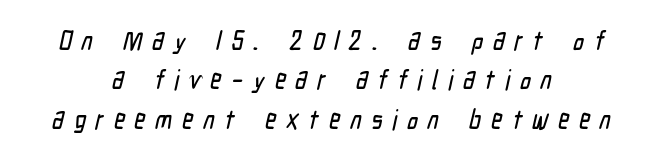
This sample keeps an unexceptional amount of space between lines. The letterforms stand isolated, each surrounded by extra space. Casual observation: everything's sitting right in the middle. The gap between lines stays unmarked.
